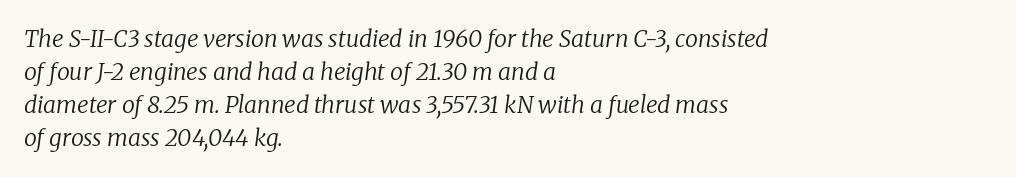
Is the stroke heavy? The answer is a plain regular-or-lighter. Regarding leading, the lines here are spaced in the standard way. The line texture is even and compact thanks to regular tracking. Designer's note — italics engaged. Horizontally, the lines are justified to the leading edge only.
